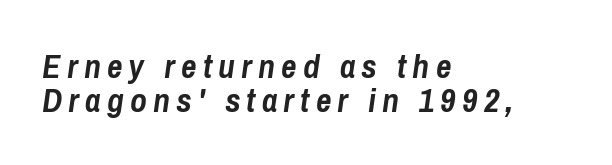
The passage shown is typed in a proportional face where columns would drift. You could barely slide anything between these rows. The axis of the letterforms is tilted away from vertical. Does the copy run flush right? No — it runs flush left. Descenders hang freely into open space.
